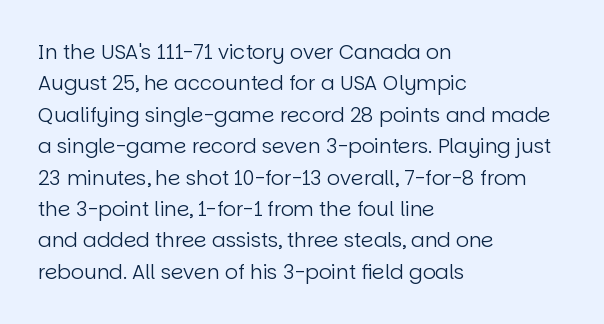
Q: Is the text bold? A: No.
Q: Is the text italic (slanted)? A: No, it is upright.
Q: Is the text underlined? A: No.
Q: How is the paragraph aligned? A: Left-aligned.
Q: Is the spacing between letters normal or unusually wide? A: Normal.
Q: Is the spacing between lines tight, normal or loose? A: Normal.
